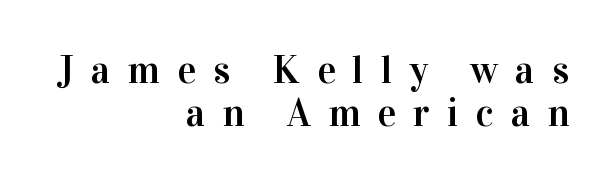
{"serif": "yes", "italic": "no", "width": "normal", "stroke_contrast": "high", "x_height": "medium", "monospaced": "no", "underline": "no", "align": "right", "line_spacing": "tight", "line_spacing_ratio": 1.09, "letter_spacing": "wide", "letter_spacing_em": 0.44, "glyph_px": 39}
